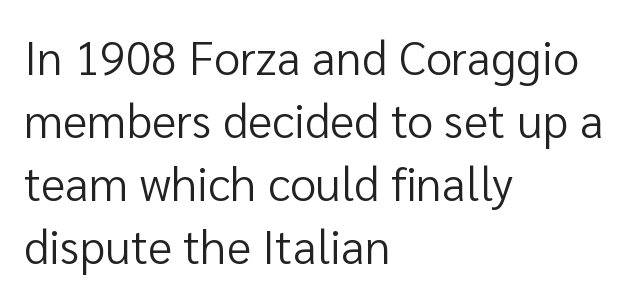
Q: Is the text bold? A: No.
Q: Is the text italic (slanted)? A: No, it is upright.
Q: Is the typeface a serif or a sans-serif typeface? A: Sans-serif.
Q: Is the text underlined? A: No.
Q: How is the paragraph aligned? A: Left-aligned.
Q: Is the spacing between letters normal or unusually wide? A: Normal.
Q: Is the spacing between lines tight, normal or loose? A: Normal.
Q: Width (condensed, normal, or wide)? A: Normal.
Q: Stroke contrast? A: Low.
Q: x-height? A: Medium.
Q: Monospaced? A: No.
